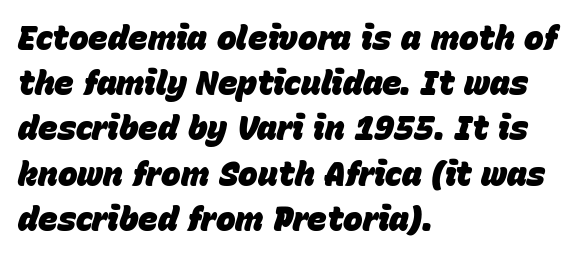
{"italic": "yes", "lean": "right", "slant_degrees": 15, "bold": "yes", "weight": "heavy", "width": "normal", "stroke_contrast": "low", "x_height": "large", "monospaced": "no", "underline": "no", "align": "left", "line_spacing": "normal", "line_spacing_ratio": 1.37, "letter_spacing": "normal", "letter_spacing_em": 0.0, "glyph_px": 33}
